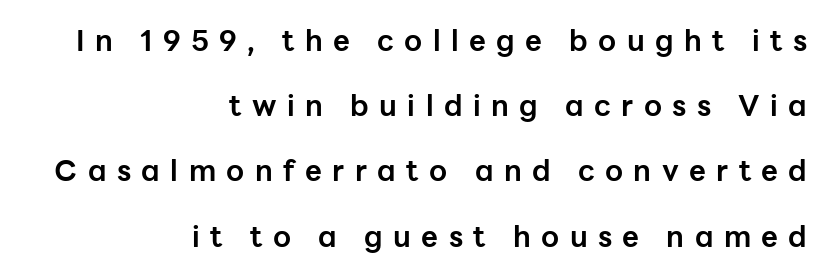
Q: Is the text bold? A: Yes.
Q: Is the text italic (slanted)? A: No, it is upright.
Q: Is the typeface a serif or a sans-serif typeface? A: Sans-serif.
Q: Is the text underlined? A: No.
Q: How is the paragraph aligned? A: Right-aligned.
Q: Is the spacing between letters normal or unusually wide? A: Unusually wide.
Q: Is the spacing between lines tight, normal or loose? A: Loose.
Q: Width (condensed, normal, or wide)? A: Normal.
Q: Stroke contrast? A: Low.
Q: x-height? A: Medium.
Q: Monospaced? A: No.
